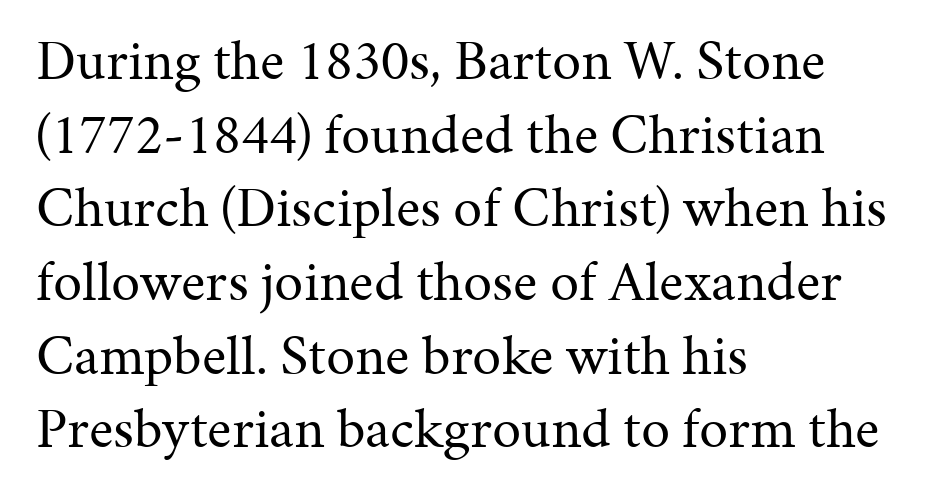
{"serif": "yes", "italic": "no", "bold": "no", "weight": "regular", "width": "normal", "stroke_contrast": "medium", "x_height": "medium", "monospaced": "no", "underline": "no", "align": "left", "line_spacing": "normal", "line_spacing_ratio": 1.27, "letter_spacing": "normal", "letter_spacing_em": 0.0, "glyph_px": 58}
